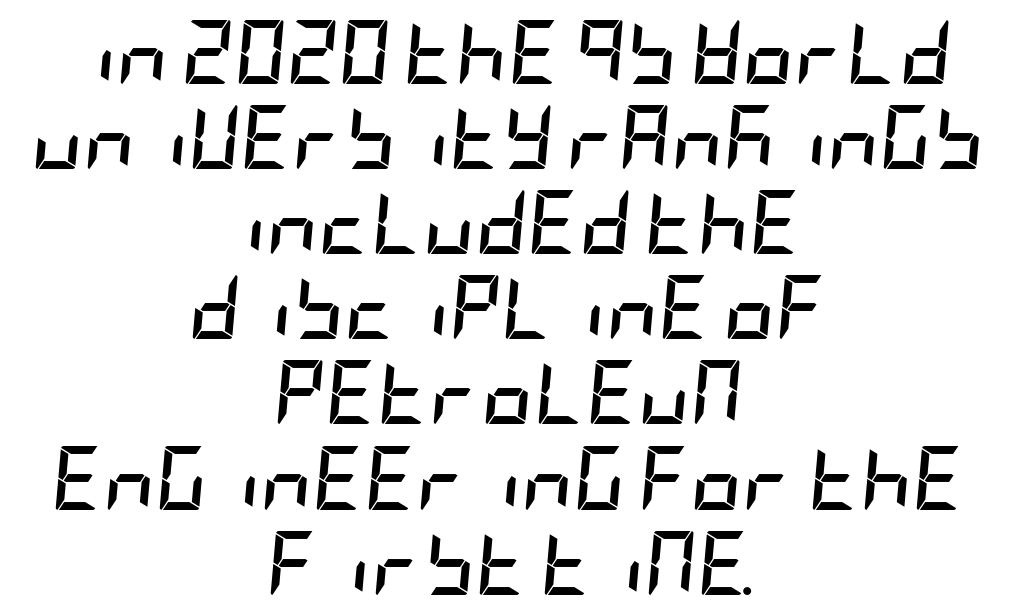
{"italic": "yes", "lean": "right", "slant_degrees": 5, "bold": "yes", "weight": "semibold", "width": "condensed", "stroke_contrast": "low", "x_height": "large", "underline": "no", "align": "center", "line_spacing": "normal", "line_spacing_ratio": 1.33, "letter_spacing": "normal", "letter_spacing_em": 0.0, "glyph_px": 64}
